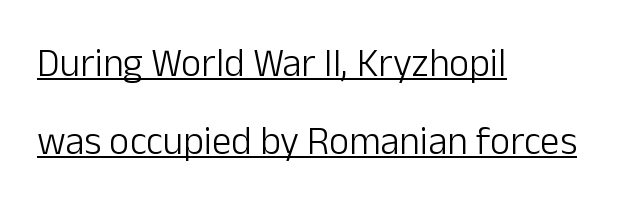
The image shows 39 px light sans-serif type, upright; set left-aligned, loose line spacing (1.99x), normal letter spacing, underlined; low stroke contrast and a medium x-height.
